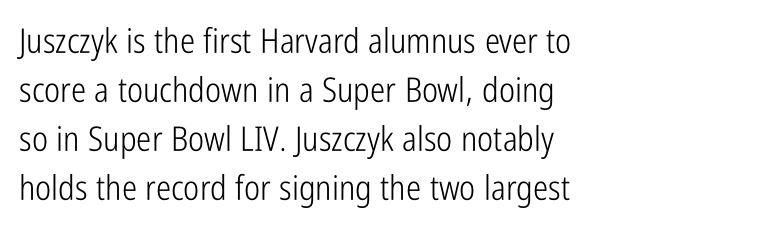
The image shows 34 px light, condensed sans-serif type, upright; set left-aligned, normal line spacing (1.44x), normal letter spacing, not underlined; low stroke contrast and a medium x-height.
